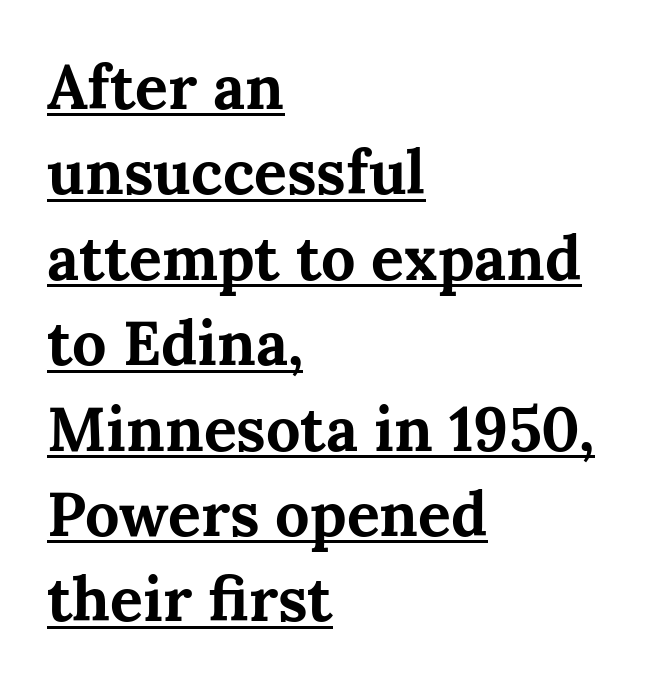
Q: Is the text bold? A: Yes.
Q: Is the text italic (slanted)? A: No, it is upright.
Q: Is the typeface a serif or a sans-serif typeface? A: Serif.
Q: Is the text underlined? A: Yes.
Q: How is the paragraph aligned? A: Left-aligned.
Q: Is the spacing between letters normal or unusually wide? A: Normal.
Q: Is the spacing between lines tight, normal or loose? A: Normal.
Q: Width (condensed, normal, or wide)? A: Normal.
Q: Stroke contrast? A: Medium.
Q: x-height? A: Medium.
Q: Monospaced? A: No.
